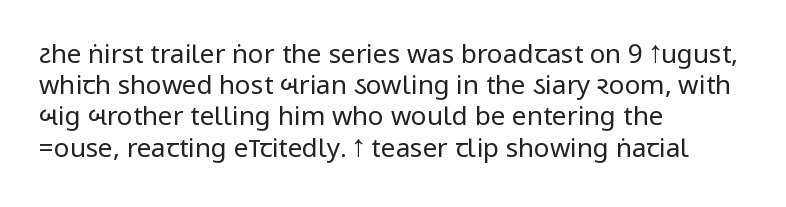
One-word summary of the alignment: left. In terms of letterspacing, this is plain default setting. The words here are not underlined. The characters are drawn with everyday or finer stroke widths. The letters stand straight up with perfectly vertical stems.
